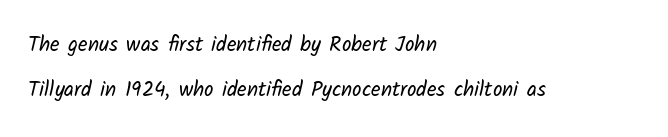
The lines are spread far apart with generous leading. The strokes carry an ordinary text weight at most. Short and long lines alike share a common starting point at left. Descender tails drop into unmarked territory.
